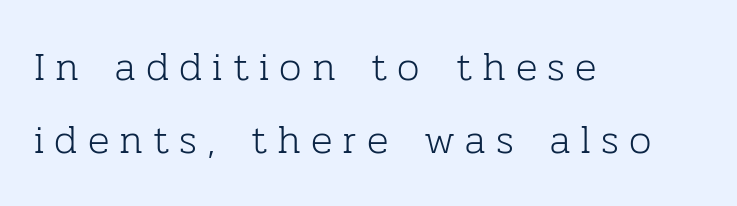
{"serif": "yes", "italic": "no", "bold": "no", "weight": "light", "width": "normal", "stroke_contrast": "low", "x_height": "medium", "monospaced": "no", "underline": "no", "align": "left", "line_spacing_ratio": 1.83, "letter_spacing": "wide", "letter_spacing_em": 0.25, "glyph_px": 40}
